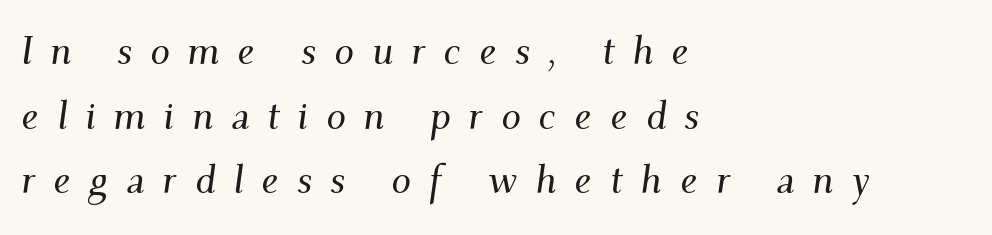
The image shows 39 px serif type, italic (leaning right); set left-aligned, normal line spacing (1.66x), unusually wide letter spacing (+0.46 em), not underlined; medium stroke contrast and a small x-height.
